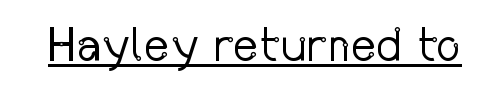
{"serif": "no", "italic": "no", "bold": "no", "weight": "regular", "width": "condensed", "stroke_contrast": "low", "x_height": "medium", "monospaced": "no", "underline": "yes", "letter_spacing": "normal", "letter_spacing_em": 0.0, "glyph_px": 48}
